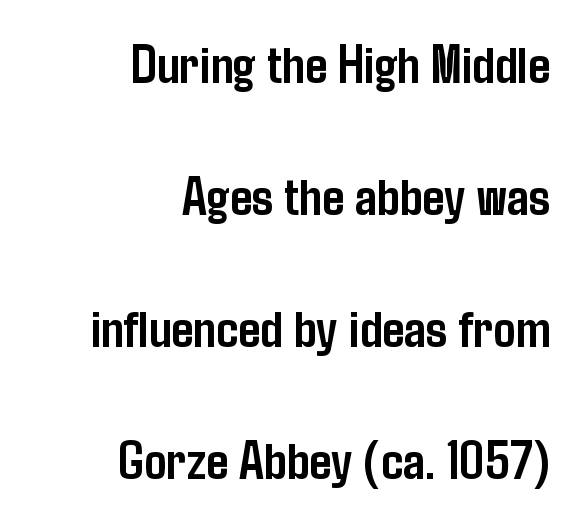
Q: Is the text bold? A: Yes.
Q: Is the text italic (slanted)? A: No, it is upright.
Q: Is the typeface a serif or a sans-serif typeface? A: Sans-serif.
Q: Is the text underlined? A: No.
Q: How is the paragraph aligned? A: Right-aligned.
Q: Is the spacing between letters normal or unusually wide? A: Normal.
Q: Is the spacing between lines tight, normal or loose? A: Loose.
Q: Width (condensed, normal, or wide)? A: Condensed.
Q: Stroke contrast? A: Low.
Q: x-height? A: Medium.
Q: Monospaced? A: No.
